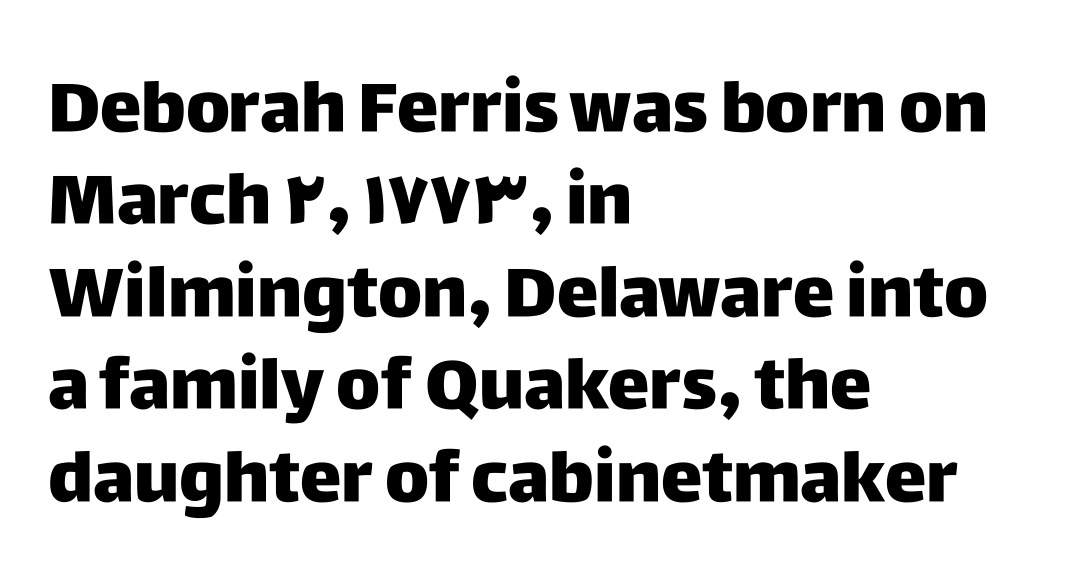
{"serif": "no", "italic": "no", "width": "normal", "stroke_contrast": "low", "x_height": "large", "monospaced": "no", "underline": "no", "align": "left", "line_spacing": "normal", "line_spacing_ratio": 1.32, "letter_spacing": "normal", "letter_spacing_em": 0.0, "glyph_px": 70}
